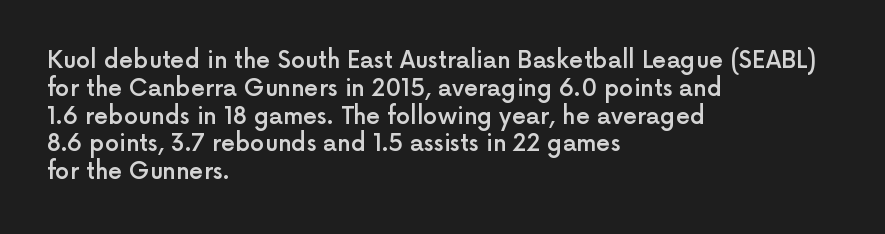
The letters stand straight up with perfectly vertical stems. Standard letterfit; no display-style spreading of the glyphs. Leftover space on each line is placed entirely after the last word. Look at the stroke-to-counter ratio: somewhat heavy, a semibold. Beneath every word, the page is bare.
